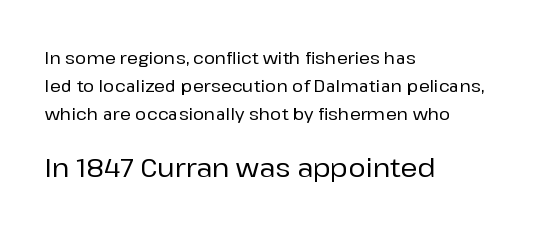
Upright lettering throughout. Words appear dense and cohesive because spacing is normal. Small over large — that's the arrangement of the two blocks here. Left-aligned paragraph, ragged on the right. Regular leading. Just letters on the line, the space beneath them empty.
